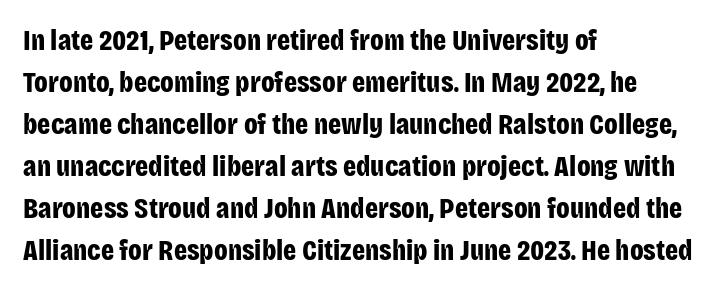
Q: Is the text bold? A: Yes.
Q: Is the text italic (slanted)? A: No, it is upright.
Q: Is the typeface a serif or a sans-serif typeface? A: Sans-serif.
Q: Is the text underlined? A: No.
Q: How is the paragraph aligned? A: Left-aligned.
Q: Is the spacing between letters normal or unusually wide? A: Normal.
Q: Is the spacing between lines tight, normal or loose? A: Normal.
Q: Width (condensed, normal, or wide)? A: Condensed.
Q: Stroke contrast? A: Low.
Q: x-height? A: Large.
Q: Monospaced? A: No.
